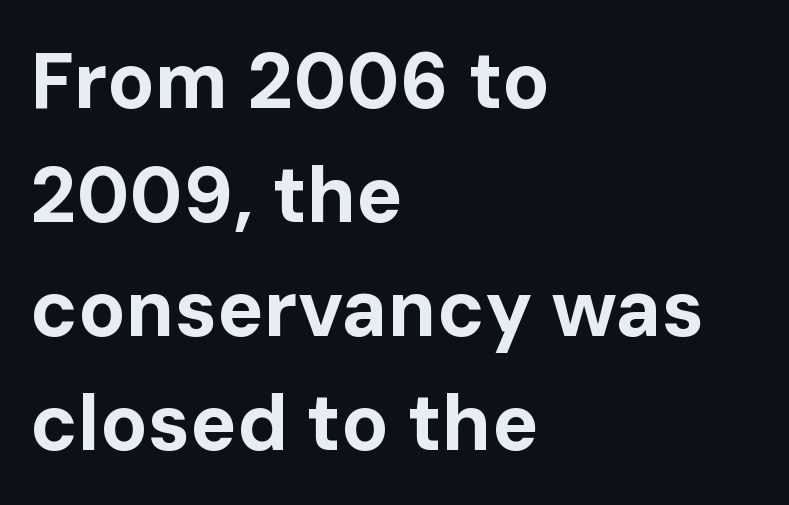
The image shows 78 px bold sans-serif type, upright; set left-aligned, normal line spacing (1.46x), normal letter spacing, not underlined; low stroke contrast and a medium x-height.
